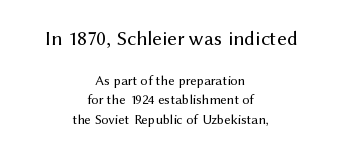
Q: Is the text bold? A: No.
Q: Is the text italic (slanted)? A: No, it is upright.
Q: Is the text underlined? A: No.
Q: How is the paragraph aligned? A: Centered.
Q: Is the spacing between letters normal or unusually wide? A: Normal.
Q: Is the spacing between lines tight, normal or loose? A: Normal.
Q: Which block of text is set in a larger size, the first (top) or the second (bottom)? A: The first (top) one.
